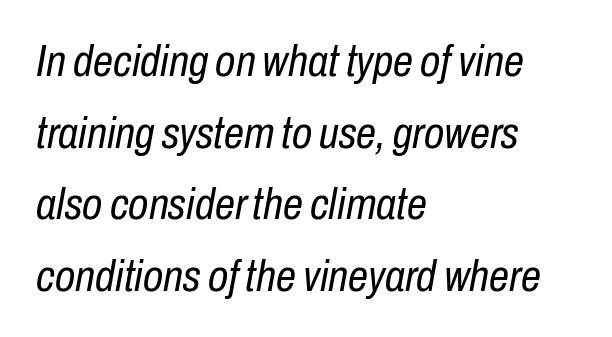
{"italic": "yes", "lean": "right", "slant_degrees": 10, "bold": "no", "weight": "regular", "width": "condensed", "stroke_contrast": "low", "x_height": "medium", "monospaced": "no", "underline": "no", "align": "left", "line_spacing": "normal", "line_spacing_ratio": 1.59, "letter_spacing": "normal", "letter_spacing_em": 0.0, "glyph_px": 45}
